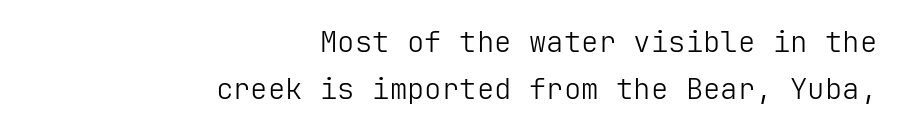
The strokes are not fattened; the text isn't bold. Every row of glyphs terminates at an identical x-position on the right. The designer left line spacing at the default. This is sans-serif lettering, the kind often seen on screens and signage.
